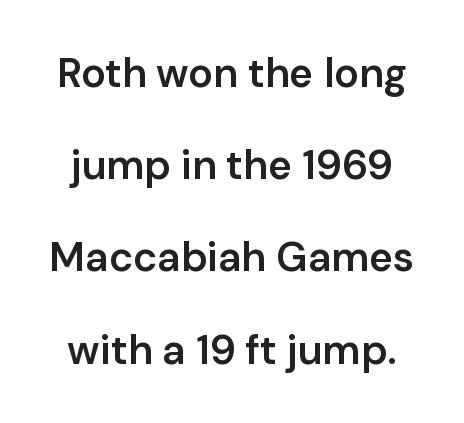
The rendering uses natural spacing where letterforms have individual widths. Inter-character spacing is left at the font's built-in metrics. You can tell from the bare stems that sans-serif type was used. The face used here is a semibold: visibly heavier than regular, lighter than bold. Type without underlining.
